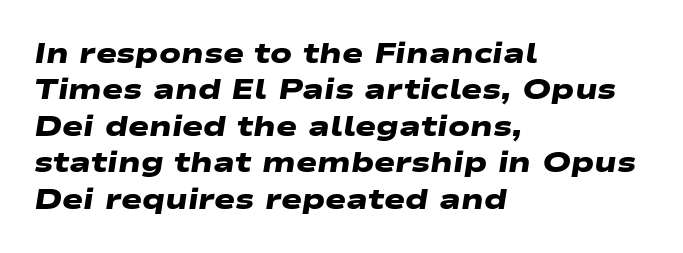
Q: Is the text bold? A: Yes.
Q: Is the typeface a serif or a sans-serif typeface? A: Sans-serif.
Q: Is the text underlined? A: No.
Q: How is the paragraph aligned? A: Left-aligned.
Q: Is the spacing between letters normal or unusually wide? A: Normal.
Q: Is the spacing between lines tight, normal or loose? A: Normal.
Q: Width (condensed, normal, or wide)? A: Wide.
Q: Stroke contrast? A: Low.
Q: x-height? A: Medium.
Q: Monospaced? A: No.
